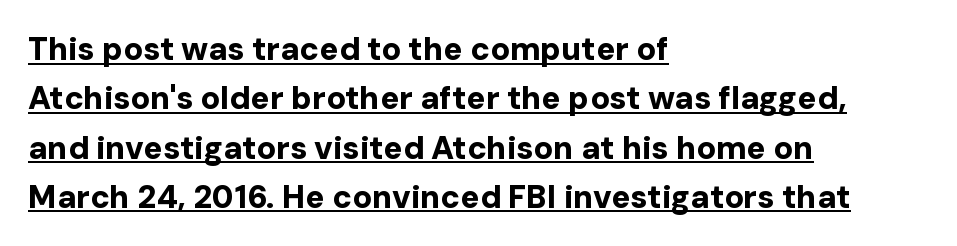
The image shows 32 px bold sans-serif type, upright; set left-aligned, normal line spacing (1.54x), normal letter spacing, underlined; low stroke contrast and a medium x-height.
